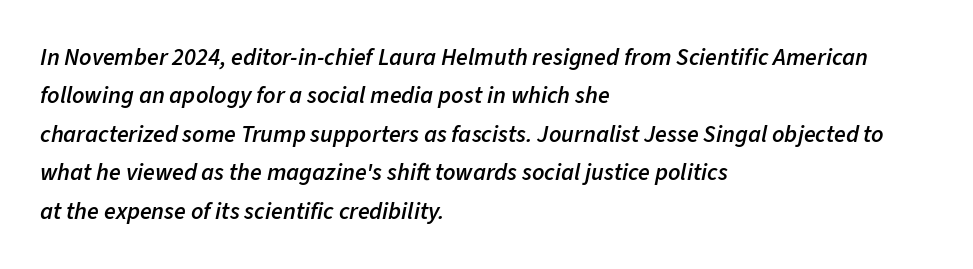
{"italic": "yes", "lean": "right", "slant_degrees": 11, "bold": "semi", "underline": "no", "align": "left", "line_spacing": "normal", "line_spacing_ratio": 1.6, "letter_spacing": "normal", "letter_spacing_em": 0.0, "glyph_px": 24}
